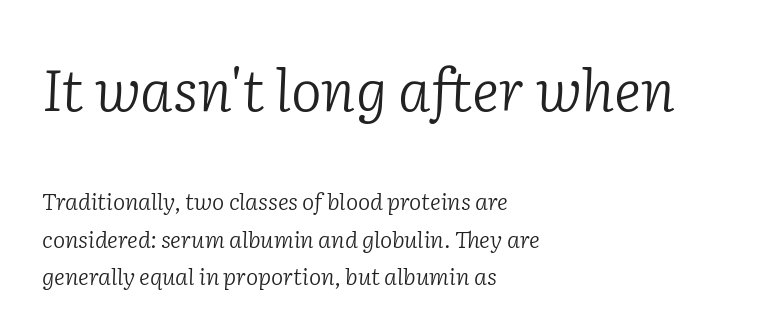
The image shows 58 px light serif type, italic (leaning right); set left-aligned, normal line spacing (1.62x), normal letter spacing, not underlined; the first (top) block is 2.52x larger; low stroke contrast and a medium x-height.
